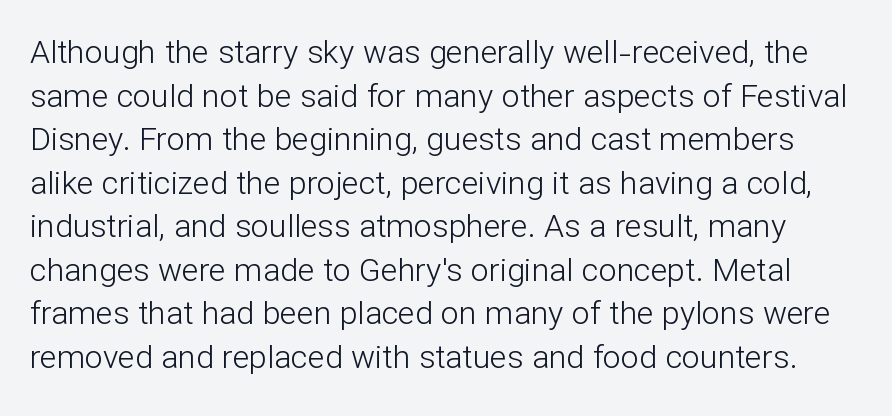
The image shows 32 px light sans-serif type, upright; set normal line spacing (1.36x), normal letter spacing, not underlined; low stroke contrast and a medium x-height.
